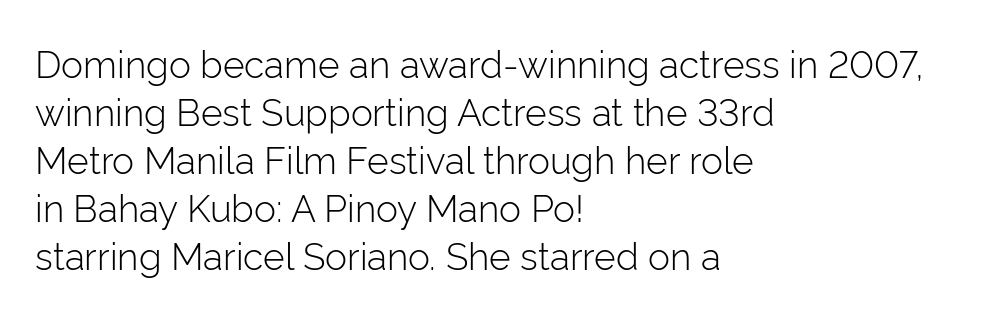
{"serif": "no", "italic": "no", "bold": "no", "weight": "light", "width": "normal", "stroke_contrast": "low", "x_height": "medium", "monospaced": "no", "underline": "no", "align": "left", "line_spacing": "normal", "line_spacing_ratio": 1.3, "letter_spacing": "normal", "letter_spacing_em": 0.0, "glyph_px": 37}
